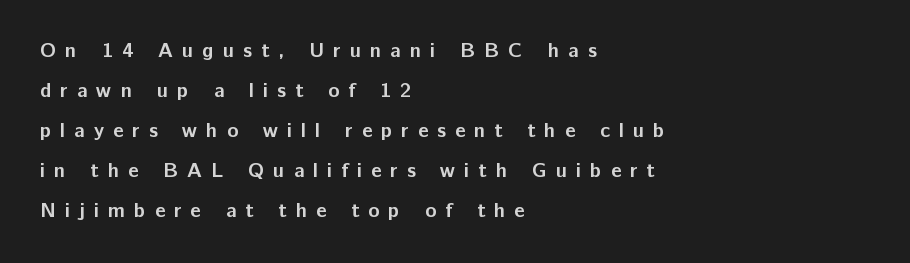
Q: Is the text bold? A: Yes.
Q: Is the text italic (slanted)? A: No, it is upright.
Q: Is the text underlined? A: No.
Q: How is the paragraph aligned? A: Left-aligned.
Q: Is the spacing between letters normal or unusually wide? A: Unusually wide.
Q: Is the spacing between lines tight, normal or loose? A: Loose.
